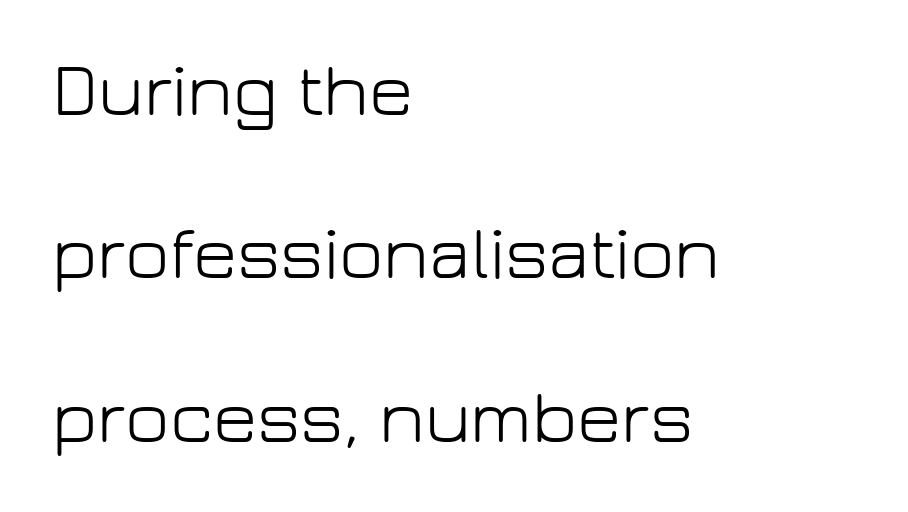
The image shows 76 px light sans-serif type, upright; set left-aligned, loose line spacing (2.15x), normal letter spacing, not underlined; low stroke contrast and a medium x-height.
